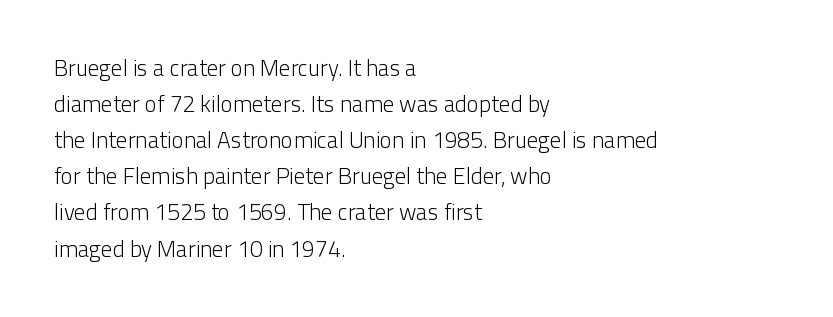
Nothing unusual about the tracking: characters are spaced as the font intends. The typesetter chose a ragged-right arrangement here. Vertical strokes here are truly vertical. In terms of leading, this rendering sits right in the middle.
